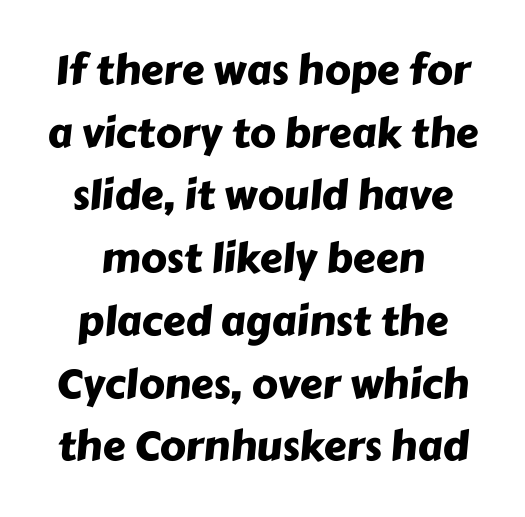
The image shows 41 px sans-serif type; set centered, normal line spacing (1.53x), normal letter spacing, not underlined; low stroke contrast and a medium x-height.
